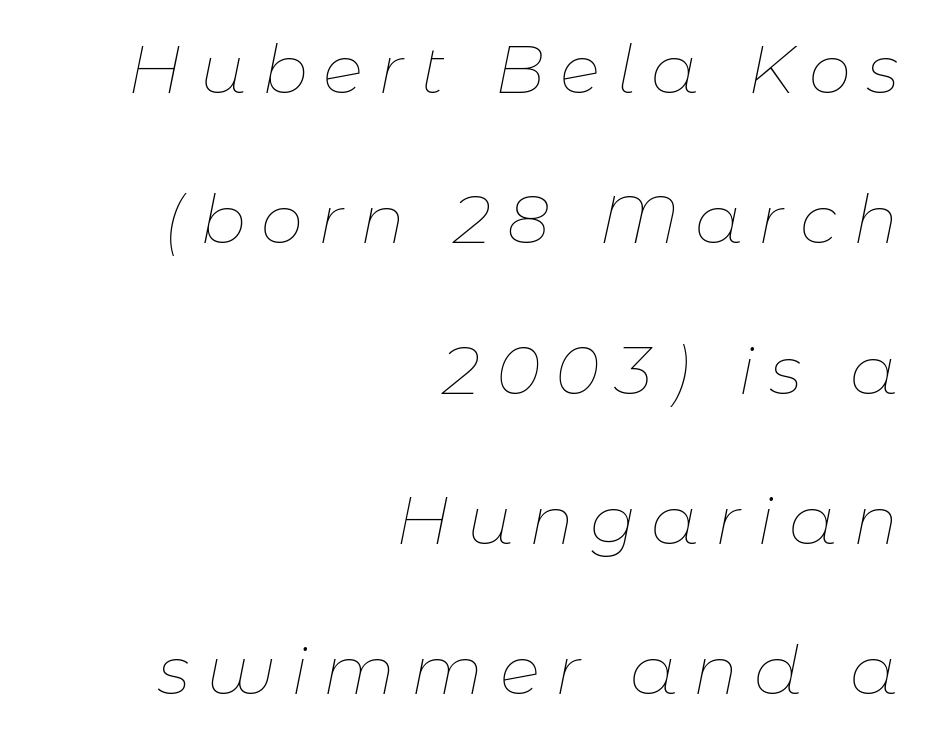
{"italic": "yes", "lean": "right", "slant_degrees": 11, "bold": "no", "weight": "thin", "width": "normal", "stroke_contrast": "low", "x_height": "medium", "monospaced": "no", "underline": "no", "align": "right", "line_spacing": "loose", "line_spacing_ratio": 2.21, "letter_spacing": "wide", "letter_spacing_em": 0.23, "glyph_px": 68}
